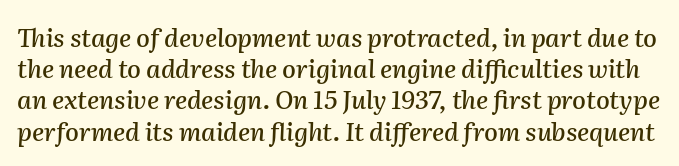
{"italic": "yes", "lean": "right", "slant_degrees": 2, "underline": "no", "line_spacing": "normal", "line_spacing_ratio": 1.25, "letter_spacing": "normal", "letter_spacing_em": 0.0, "glyph_px": 25}
